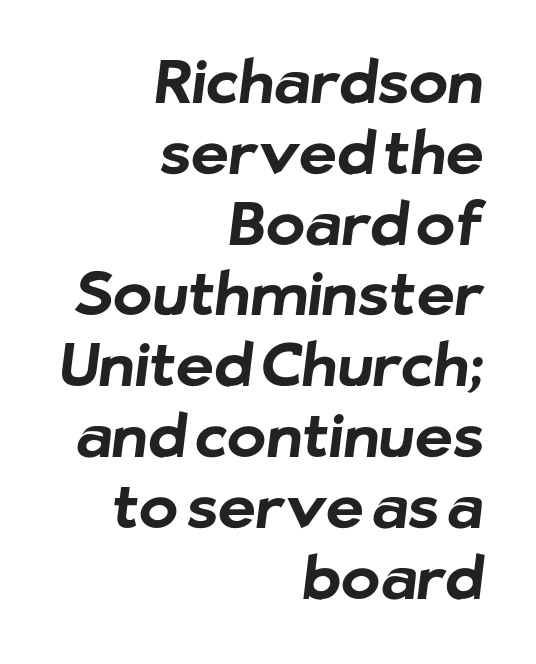
{"serif": "no", "bold": "yes", "weight": "bold", "width": "normal", "stroke_contrast": "low", "x_height": "medium", "monospaced": "no", "underline": "no", "align": "right", "line_spacing_ratio": 1.2, "letter_spacing": "normal", "letter_spacing_em": 0.0, "glyph_px": 59}
